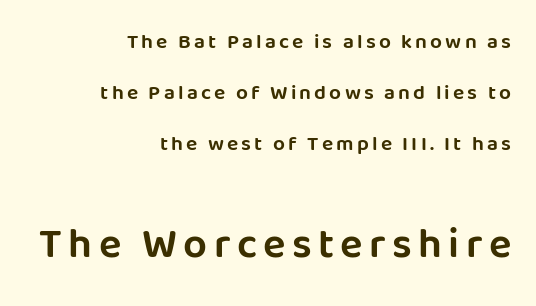
The image shows 42 px sans-serif type, upright; set right-aligned, loose line spacing (2.44x), not underlined; the second (bottom) block is 2.0x larger; low stroke contrast and a large x-height.
